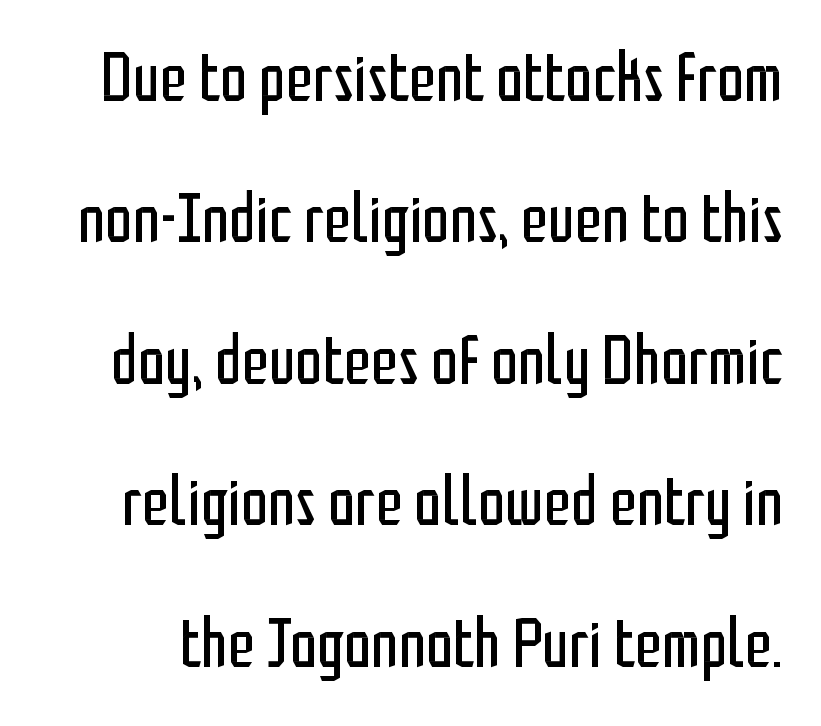
{"serif": "no", "italic": "no", "bold": "no", "weight": "regular", "width": "condensed", "stroke_contrast": "low", "x_height": "medium", "monospaced": "no", "underline": "no", "line_spacing": "loose", "line_spacing_ratio": 2.05, "letter_spacing": "normal", "letter_spacing_em": 0.0, "glyph_px": 69}
